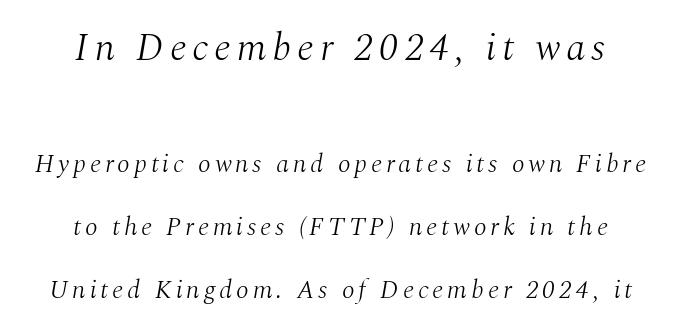
Lines of text with bare space underneath. Italic: yes, the glyphs are oblique. A serif font was chosen for this passage. These lines are rendered in a variable-pitch font.
